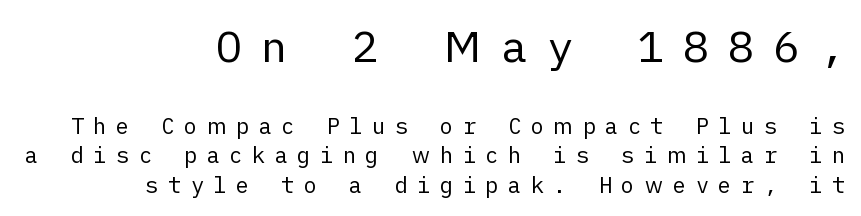
The image shows 44 px regular-weight sans-serif type, upright; set right-aligned, normal line spacing (1.35x), unusually wide letter spacing (+0.43 em), not underlined; the first (top) block is 2.0x larger; low stroke contrast and a medium x-height.
